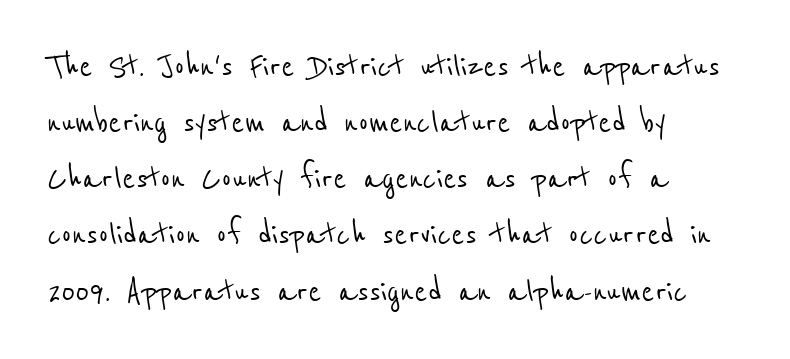
The image shows 39 px condensed sans-serif type; set left-aligned, normal line spacing (1.44x), normal letter spacing, not underlined; low stroke contrast and a medium x-height.
